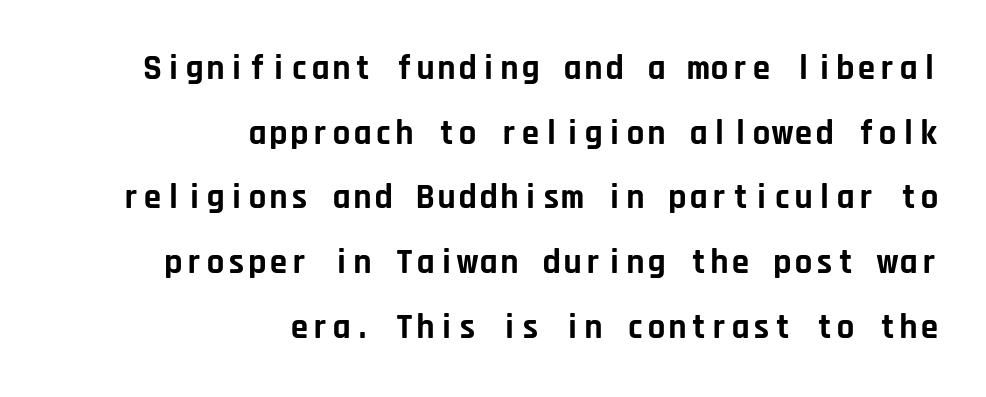
{"serif": "no", "italic": "no", "bold": "yes", "weight": "bold", "width": "normal", "stroke_contrast": "low", "x_height": "large", "monospaced": "yes", "underline": "no", "align": "right", "line_spacing_ratio": 1.85, "letter_spacing": "normal", "letter_spacing_em": 0.0, "glyph_px": 35}
